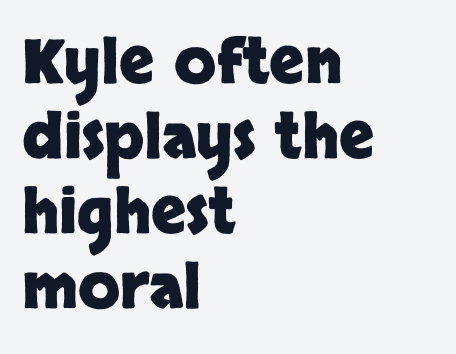
Think of a printed novel: that variable character pitch is what you see here. The text block is weighted toward the left margin, trailing off unevenly rightward. Bold? Absolutely — the strokes are thick and heavy. The designer went with a sans here, leaving each stem footless.
